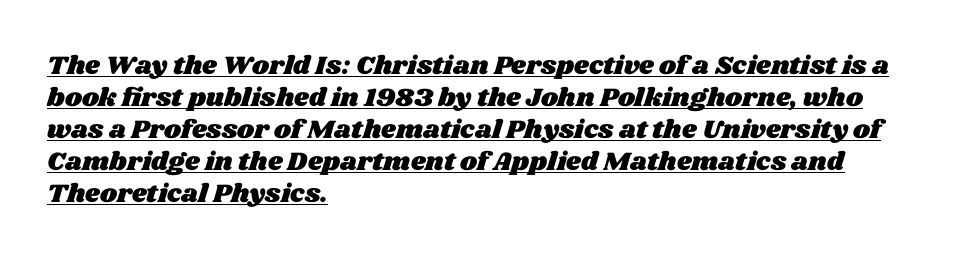
The image shows 26 px text type; set left-aligned, line spacing 1.23x, normal letter spacing, underlined.
